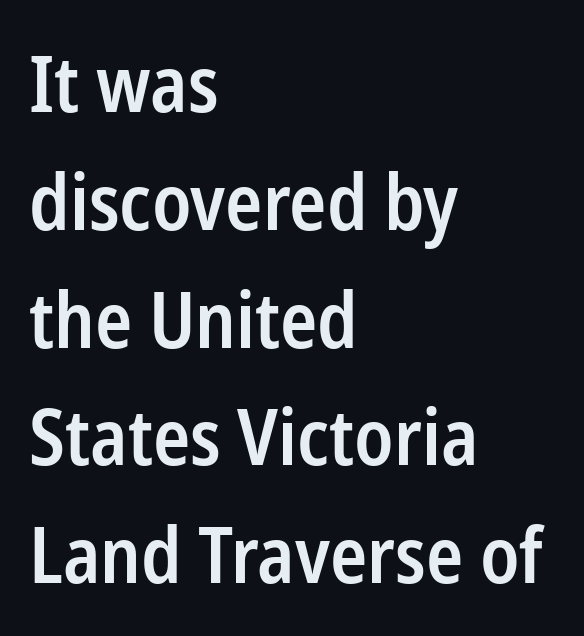
Q: Is the text bold? A: Semi-bold.
Q: Is the text italic (slanted)? A: No, it is upright.
Q: Is the typeface a serif or a sans-serif typeface? A: Sans-serif.
Q: Is the text underlined? A: No.
Q: How is the paragraph aligned? A: Left-aligned.
Q: Is the spacing between letters normal or unusually wide? A: Normal.
Q: Is the spacing between lines tight, normal or loose? A: Normal.
Q: Width (condensed, normal, or wide)? A: Condensed.
Q: Stroke contrast? A: Low.
Q: x-height? A: Medium.
Q: Monospaced? A: No.
